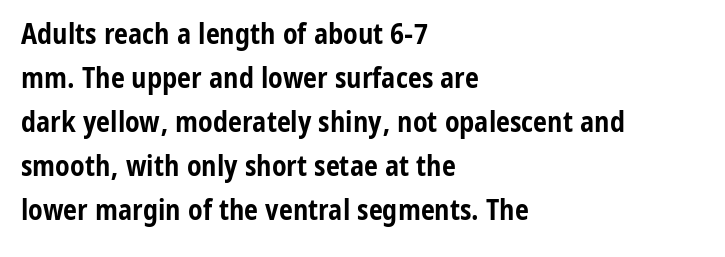
Note the varied advance widths — an 'i' is clearly narrower than an 'm'. A classic flush-left, rag-right setting is used for this passage. The typography opts for an upright posture over an oblique one. Bare-footed words on every line. The rows are spaced the way most documents space them.
